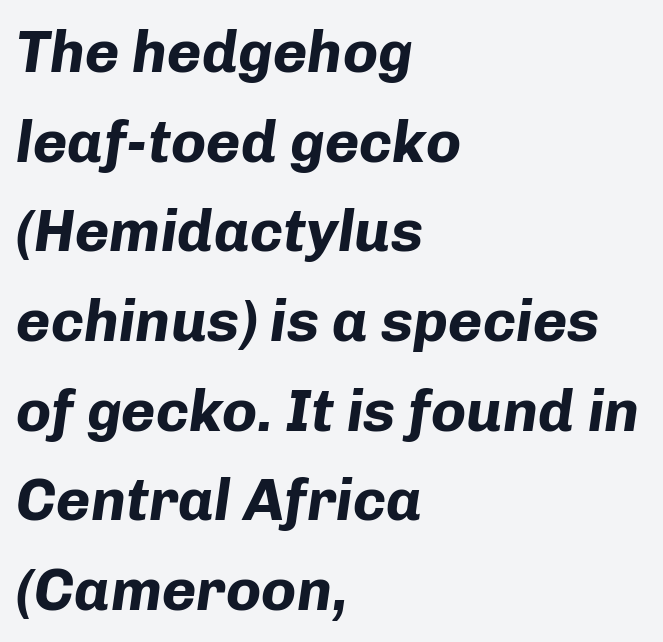
{"italic": "yes", "lean": "right", "slant_degrees": 8, "bold": "yes", "weight": "bold", "width": "normal", "stroke_contrast": "low", "x_height": "medium", "monospaced": "no", "underline": "no", "align": "left", "line_spacing": "normal", "line_spacing_ratio": 1.52, "letter_spacing": "normal", "letter_spacing_em": 0.0, "glyph_px": 59}
